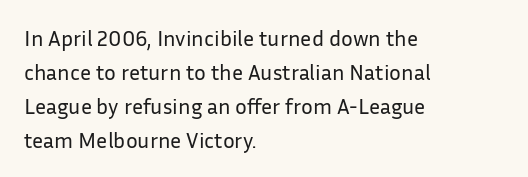
{"italic": "no", "bold": "no", "underline": "no", "align": "left", "line_spacing": "normal", "line_spacing_ratio": 1.54, "letter_spacing": "normal", "letter_spacing_em": 0.0, "glyph_px": 22}
